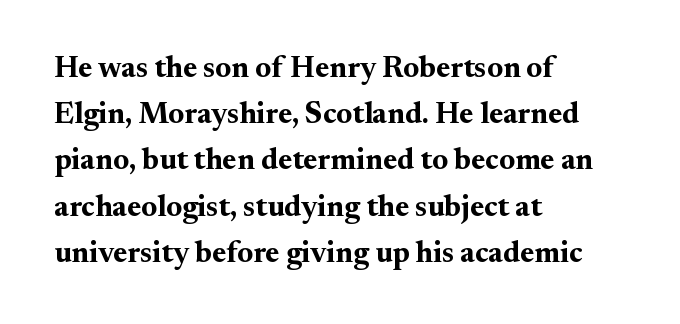
The passage shown is typed in a proportional face where columns would drift. When letters stand straight like this, we call the style roman or upright. What stands out about the letter spacing? Nothing — it is the standard amount. One-word summary of the alignment: left.
